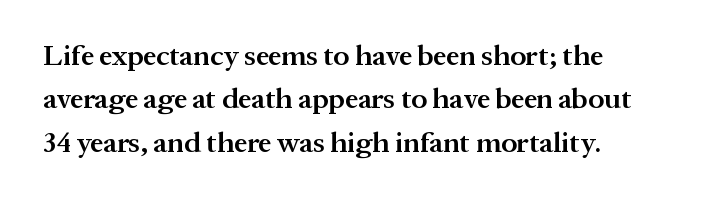
Q: Is the text bold? A: Semi-bold.
Q: Is the text italic (slanted)? A: No, it is upright.
Q: Is the typeface a serif or a sans-serif typeface? A: Serif.
Q: Is the text underlined? A: No.
Q: Is the spacing between letters normal or unusually wide? A: Normal.
Q: Is the spacing between lines tight, normal or loose? A: Normal.
Q: Width (condensed, normal, or wide)? A: Normal.
Q: Stroke contrast? A: Medium.
Q: x-height? A: Medium.
Q: Monospaced? A: No.
